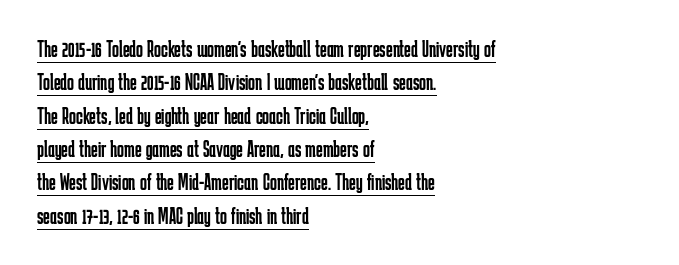
The image shows 23 px text type, upright; set left-aligned, normal line spacing (1.45x), normal letter spacing, underlined.
